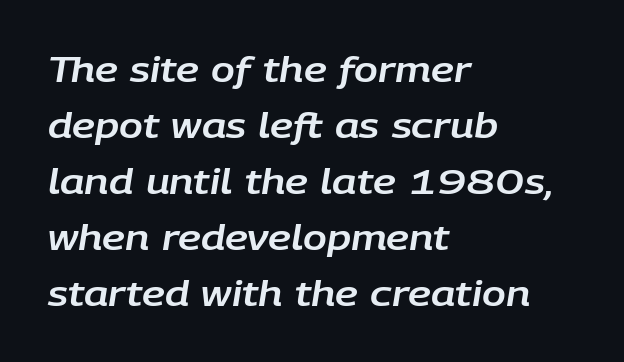
Q: Is the text italic (slanted)? A: Yes, it leans right by about 9 degrees.
Q: Is the text underlined? A: No.
Q: How is the paragraph aligned? A: Left-aligned.
Q: Is the spacing between letters normal or unusually wide? A: Normal.
Q: Is the spacing between lines tight, normal or loose? A: Normal.
Q: Width (condensed, normal, or wide)? A: Normal.
Q: Stroke contrast? A: Low.
Q: x-height? A: Large.
Q: Monospaced? A: No.
